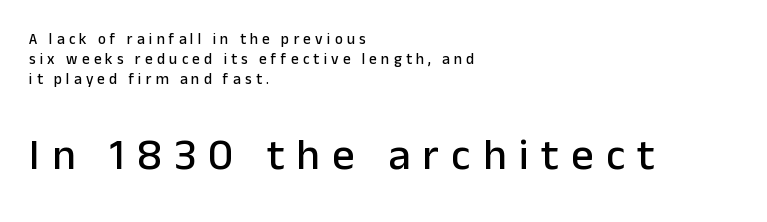
The image shows 44 px sans-serif type, upright; set left-aligned, normal line spacing (1.35x), unusually wide letter spacing (+0.28 em), not underlined; the second (bottom) block is 2.93x larger; low stroke contrast and a medium x-height.
